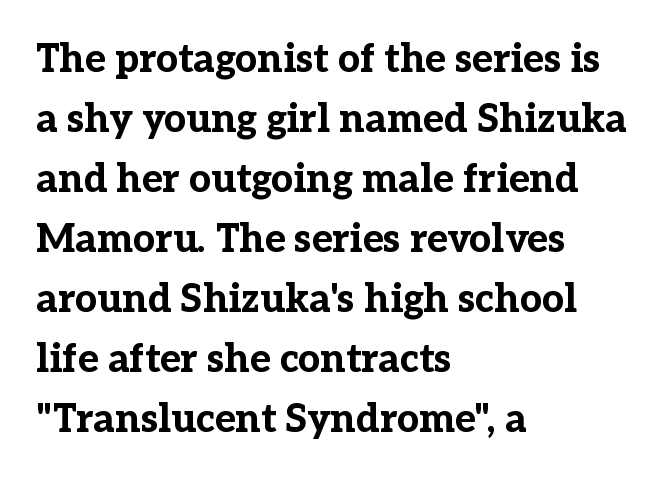
Underline: absent. Evenly set lines give the paragraph a standard silhouette. Is the letter spacing exaggerated? No — it looks like the ordinary default. The passage is arranged the way most books set body copy — flush left. Weight: bold. The passage shown is typed in a proportional face where columns would drift.
